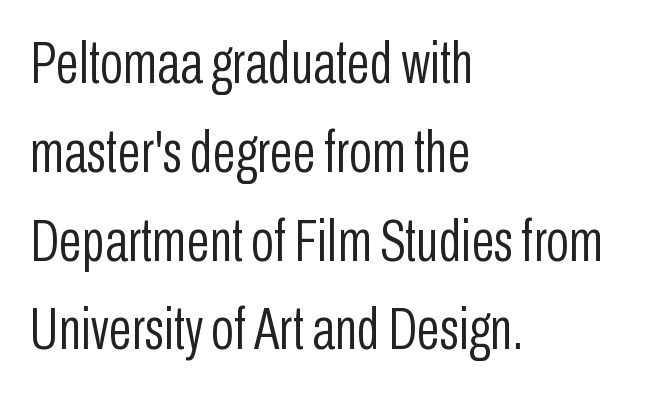
The image shows 60 px light, condensed sans-serif type, upright; set left-aligned, normal line spacing (1.48x), normal letter spacing, not underlined; low stroke contrast and a medium x-height.
